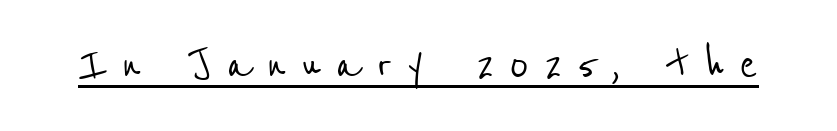
The image shows 54 px condensed sans-serif type; set unusually wide letter spacing (+0.27 em), underlined; low stroke contrast and a medium x-height.
